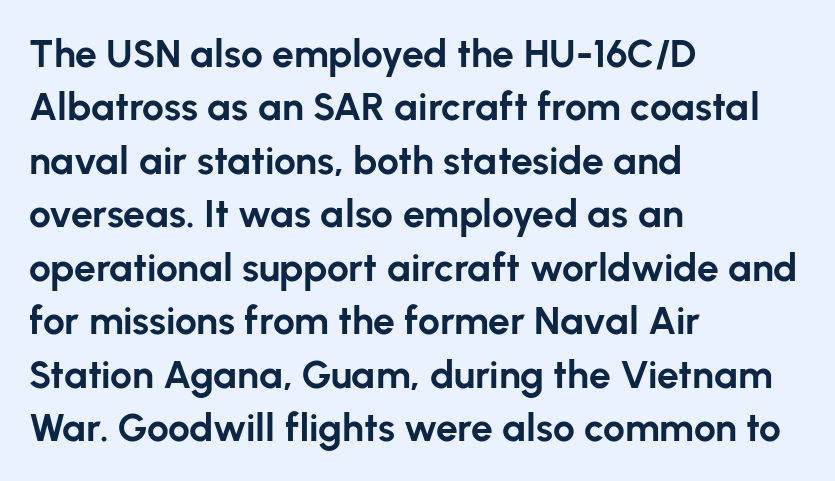
The compositor pushed each line to the left boundary. Nothing sits at the stroke ends, so this counts as sans-serif. Each new line begins a customary step beneath the previous one. These lines keep a tight, regular rhythm from letter to letter. This is the regular roman posture of the typeface. Letters rest on an invisible, unmarked baseline.
